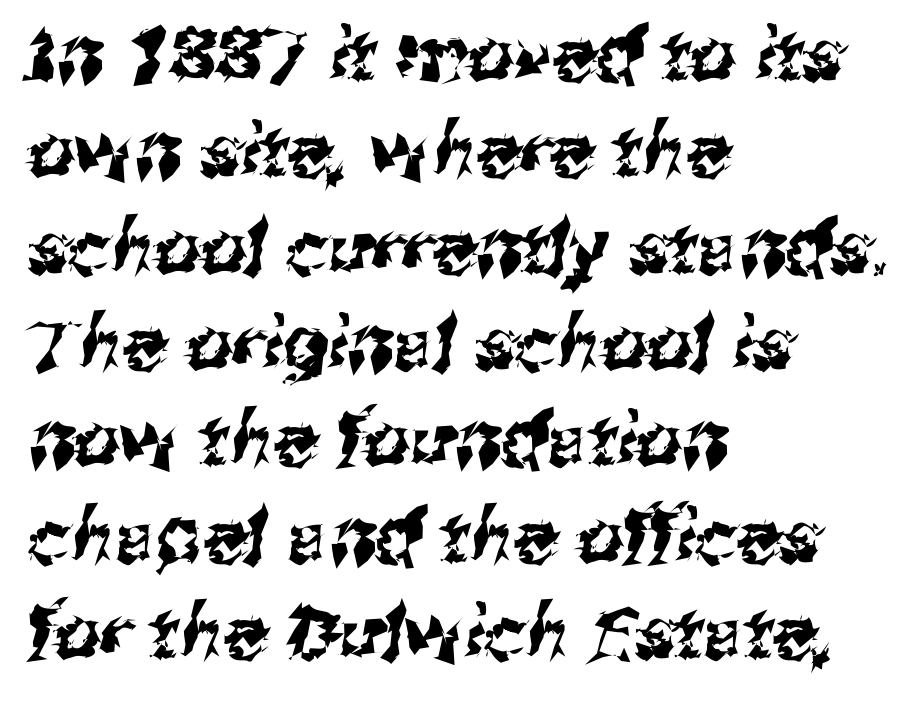
The typesetter chose a ragged-right arrangement here. The face used here is proportionally spaced, like ordinary book or web type. The line texture is even and compact thanks to regular tracking. The space directly below the letters is spotless. The face used here is a sans, in the tradition of grotesques and geometrics.
